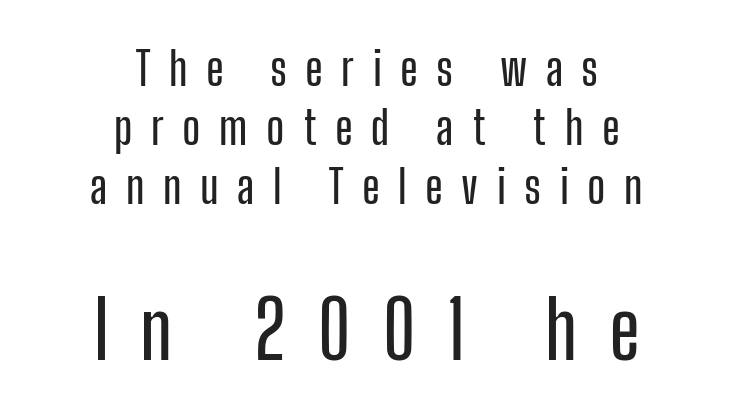
Q: Is the text italic (slanted)? A: No, it is upright.
Q: Is the typeface a serif or a sans-serif typeface? A: Sans-serif.
Q: Is the text underlined? A: No.
Q: How is the paragraph aligned? A: Centered.
Q: Is the spacing between letters normal or unusually wide? A: Unusually wide.
Q: Is the spacing between lines tight, normal or loose? A: Normal.
Q: Which block of text is set in a larger size, the first (top) or the second (bottom)? A: The second (bottom) one.
Q: Width (condensed, normal, or wide)? A: Condensed.
Q: Stroke contrast? A: Low.
Q: x-height? A: Medium.
Q: Monospaced? A: No.
